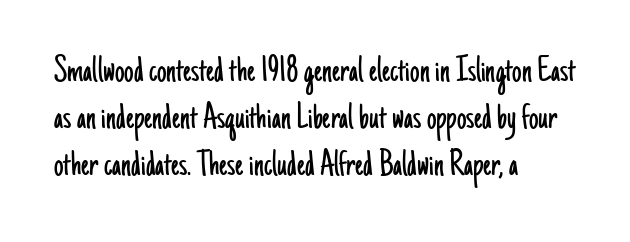
The image shows 38 px light, condensed sans-serif type, upright; set left-aligned, line spacing 1.24x, normal letter spacing, not underlined; low stroke contrast and a small x-height.
